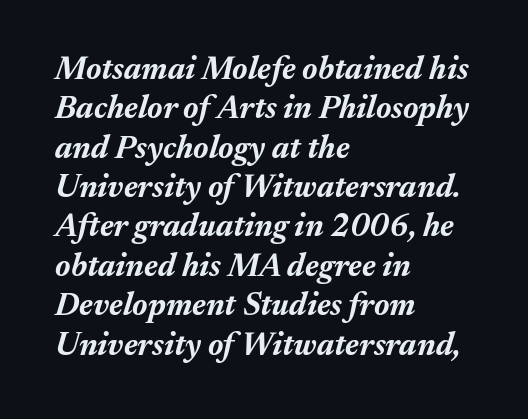
Q: Is the text bold? A: Yes.
Q: Is the text italic (slanted)? A: Yes, it leans right by about 17 degrees.
Q: Is the text underlined? A: No.
Q: How is the paragraph aligned? A: Left-aligned.
Q: Is the spacing between letters normal or unusually wide? A: Normal.
Q: Width (condensed, normal, or wide)? A: Normal.
Q: Stroke contrast? A: Medium.
Q: x-height? A: Medium.
Q: Monospaced? A: No.
